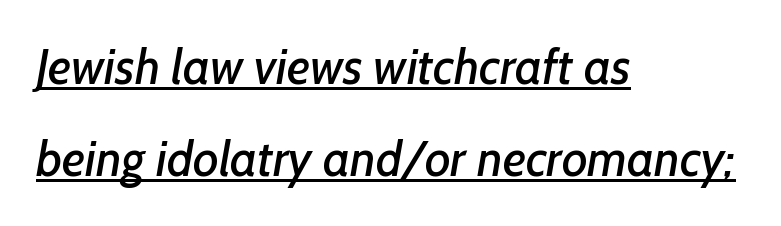
Q: Is the typeface a serif or a sans-serif typeface? A: Sans-serif.
Q: Is the text underlined? A: Yes.
Q: How is the paragraph aligned? A: Left-aligned.
Q: Is the spacing between letters normal or unusually wide? A: Normal.
Q: Width (condensed, normal, or wide)? A: Normal.
Q: Stroke contrast? A: Low.
Q: x-height? A: Medium.
Q: Monospaced? A: No.
